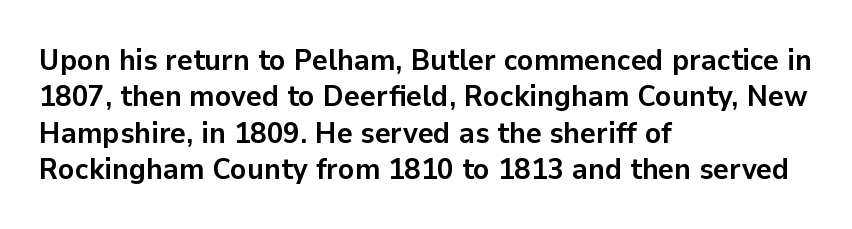
This rendering uses left alignment, leaving the right contour irregular. Descenders hang freely into open space. This sample uses plain, unmodified letter spacing. Here the designer chose a conventional face with non-uniform glyph widths. Look at the stroke-to-counter ratio: heavy, a bold.
